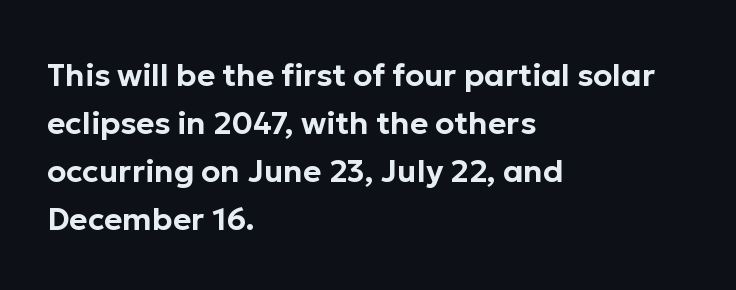
{"serif": "no", "italic": "no", "width": "normal", "stroke_contrast": "low", "x_height": "medium", "monospaced": "no", "underline": "no", "align": "left", "line_spacing": "normal", "line_spacing_ratio": 1.55, "letter_spacing": "normal", "letter_spacing_em": 0.0, "glyph_px": 31}
